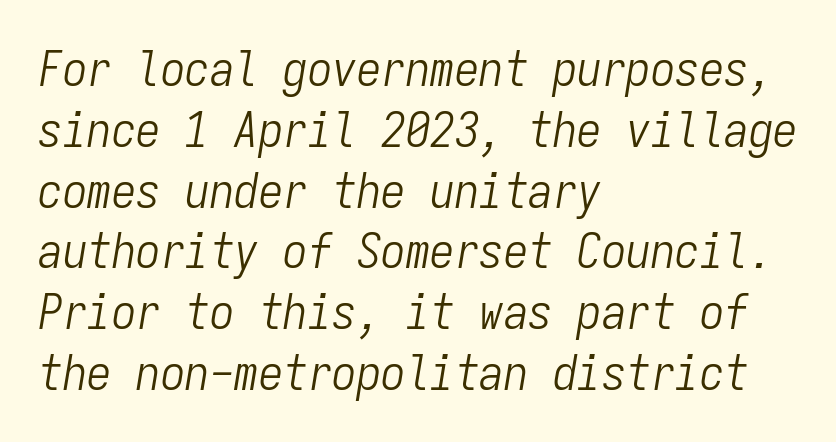
Q: Is the text bold? A: No.
Q: Is the text italic (slanted)? A: Yes, it leans right by about 9 degrees.
Q: Is the text underlined? A: No.
Q: How is the paragraph aligned? A: Left-aligned.
Q: Is the spacing between letters normal or unusually wide? A: Normal.
Q: Width (condensed, normal, or wide)? A: Condensed.
Q: Stroke contrast? A: Low.
Q: x-height? A: Medium.
Q: Monospaced? A: Yes.
